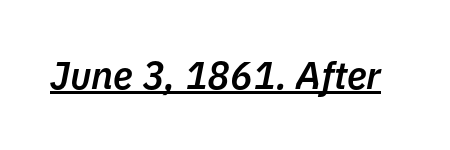
The image shows 38 px semibold type, italic (leaning right); set normal letter spacing, underlined; low stroke contrast and a medium x-height.
